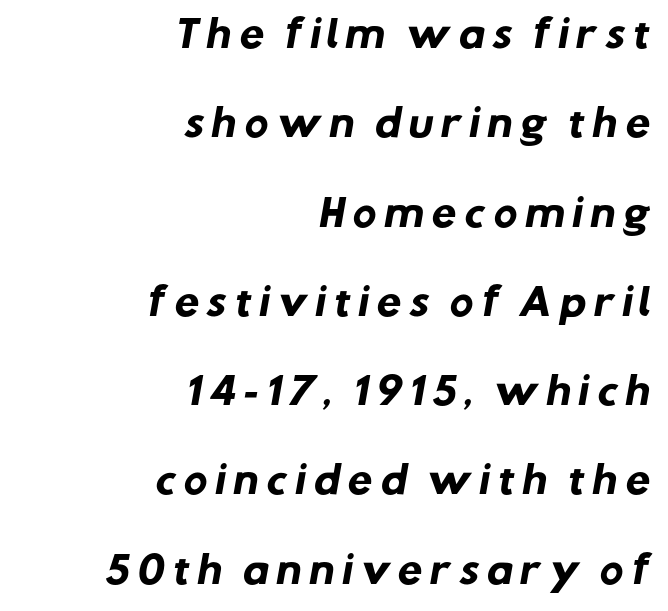
Compared with a flush-left layout, this one pins lines to the opposite, right side. In terms of weight, the rendering is a true, heavy bold. Letters rest on an invisible, unmarked baseline. Leading: increased.
